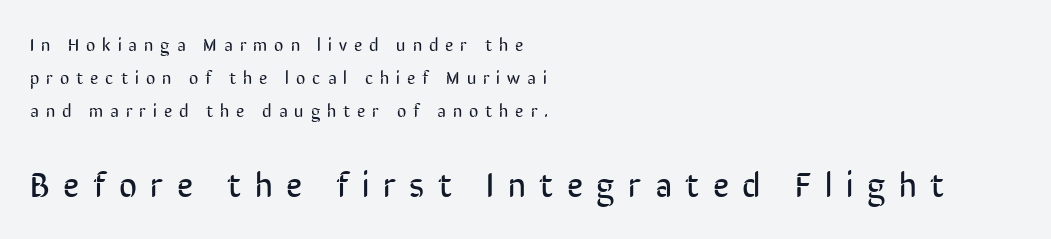
{"serif": "no", "italic": "no", "bold": "no", "weight": "regular", "width": "condensed", "stroke_contrast": "low", "x_height": "medium", "monospaced": "no", "underline": "no", "align": "left", "line_spacing_ratio": 1.82, "letter_spacing": "wide", "letter_spacing_em": 0.39, "larger_block": "second", "size_ratio": 1.94, "glyph_px": 35}
